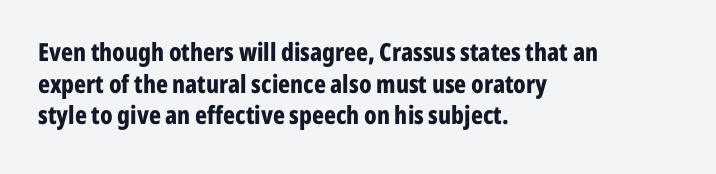
Short and long lines alike share a common starting point at left. The vertical gap from one line to the next is medium. Does the lettering tilt? It doesn't — this is upright. Underline: absent. The tracking reads as untouched default to a designer's eye. Chunky letters — that's bold for sure.
